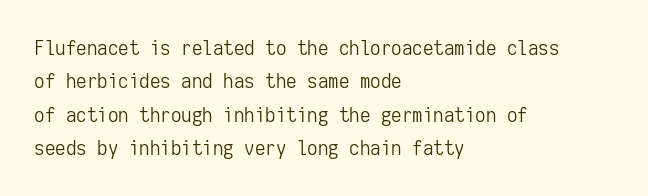
{"italic": "no", "bold": "no", "underline": "no", "align": "left", "line_spacing": "normal", "line_spacing_ratio": 1.59, "letter_spacing": "normal", "letter_spacing_em": 0.0, "glyph_px": 21}
